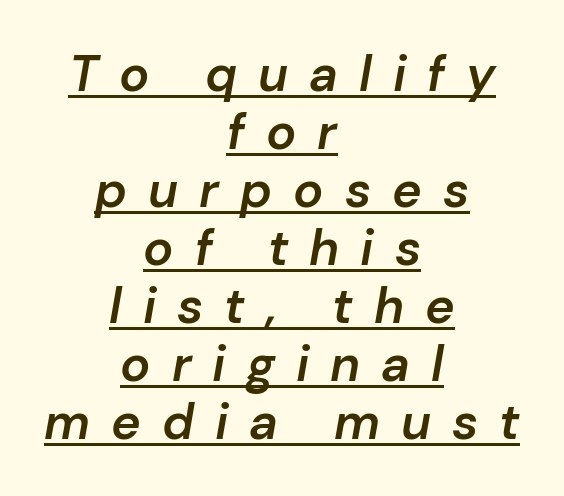
Does a line run under the words? Yes, clearly. Weight: semibold (demi). The face used here is rendered with a markedly widened letterfit. The rendering uses natural spacing where letterforms have individual widths. The whitespace from short lines is split evenly between both sides.
